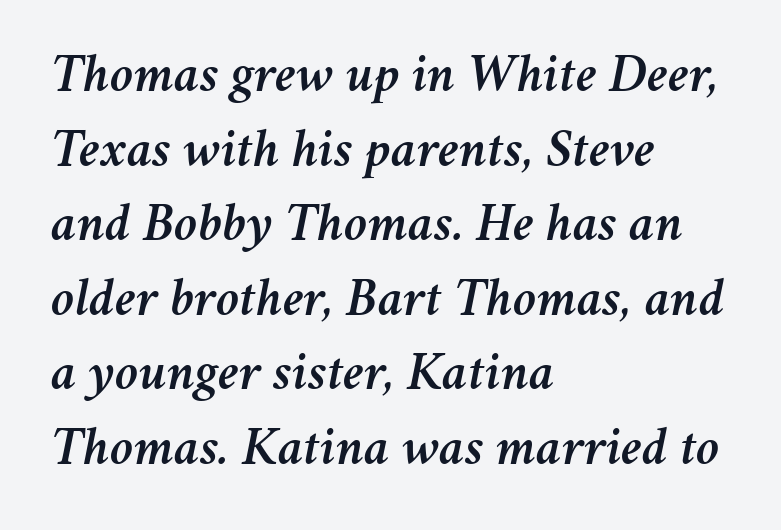
A student would call this left alignment; a typographer would say flush left, rag right. In terms of letterspacing, this is plain default setting. Yep, that's italic — everything's leaning. Leading: standard. Glance below the letters and you will spot only blank space.
